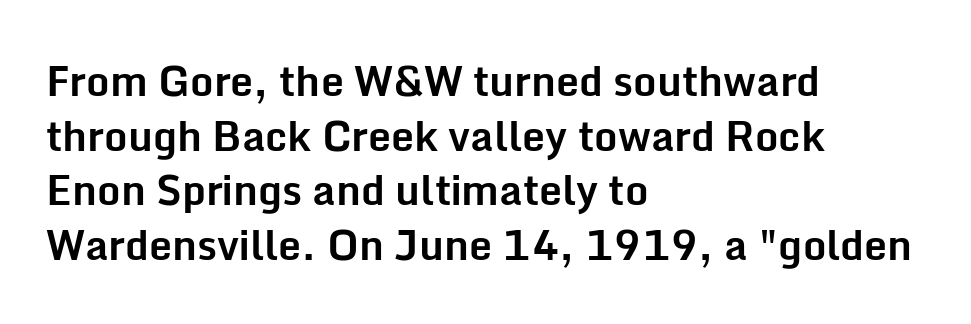
The image shows 41 px bold sans-serif type, upright; set left-aligned, normal line spacing (1.33x), normal letter spacing, not underlined; low stroke contrast and a medium x-height.
